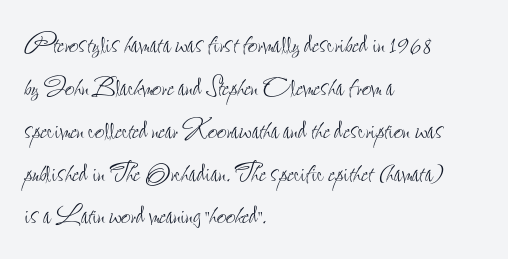
Q: Is the text bold? A: No.
Q: Is the text italic (slanted)? A: Yes.
Q: Is the text underlined? A: No.
Q: How is the paragraph aligned? A: Left-aligned.
Q: Is the spacing between letters normal or unusually wide? A: Normal.
Q: Is the spacing between lines tight, normal or loose? A: Normal.
Q: Width (condensed, normal, or wide)? A: Condensed.
Q: Stroke contrast? A: Low.
Q: x-height? A: Small.
Q: Monospaced? A: No.
